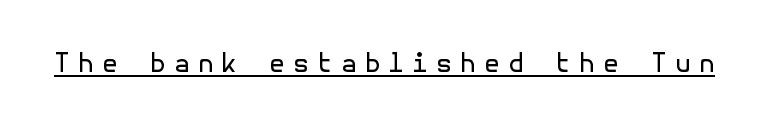
{"italic": "no", "bold": "no", "underline": "yes", "letter_spacing": "wide", "letter_spacing_em": 0.3, "glyph_px": 26}
